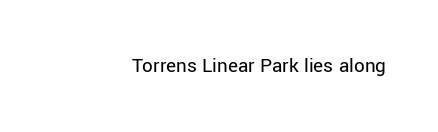
The passage shown is not underscored anywhere. The font's upright variant was chosen for this text. Stems here are at most as thick as an everyday book face. Observe the ordinary spacing: letters are neighbours, not strangers.
